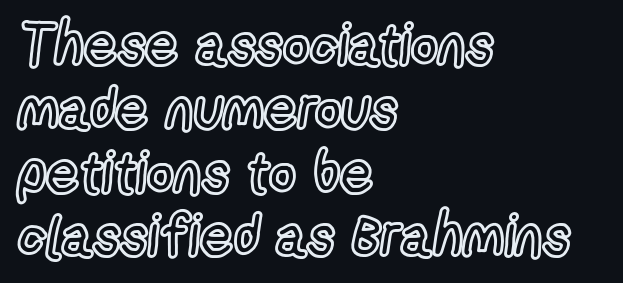
The image shows 58 px condensed type; set left-aligned, tight line spacing (1.1x), normal letter spacing, not underlined; a medium x-height.
